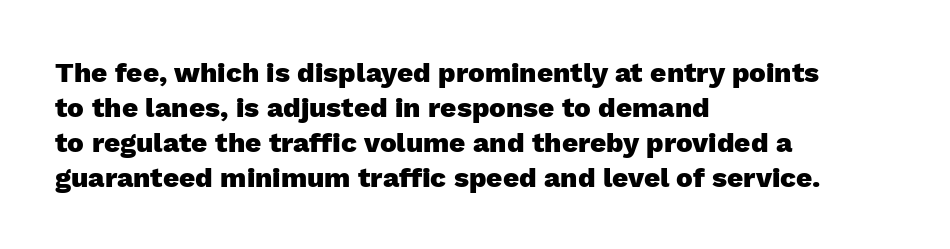
The image shows 28 px heavy sans-serif type, upright; set left-aligned, normal line spacing (1.25x), normal letter spacing, not underlined; low stroke contrast and a medium x-height.
